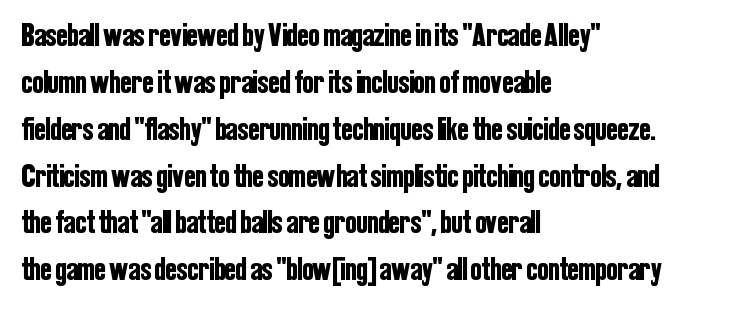
Q: Is the text italic (slanted)? A: No, it is upright.
Q: Is the typeface a serif or a sans-serif typeface? A: Sans-serif.
Q: Is the text underlined? A: No.
Q: How is the paragraph aligned? A: Left-aligned.
Q: Is the spacing between letters normal or unusually wide? A: Normal.
Q: Is the spacing between lines tight, normal or loose? A: Normal.
Q: Width (condensed, normal, or wide)? A: Condensed.
Q: Stroke contrast? A: Low.
Q: x-height? A: Medium.
Q: Monospaced? A: No.
